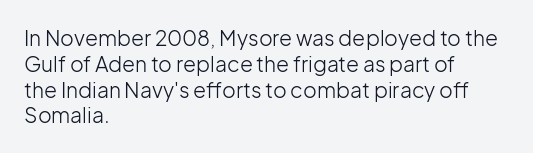
Visually the block forms a straight wall on the left and a jagged coastline on the right. This sample uses plain, unmodified letter spacing. The face looks like a standard text weight, possibly lighter. Check under the words: just untouched page. Does the lettering tilt? It doesn't — this is upright.
